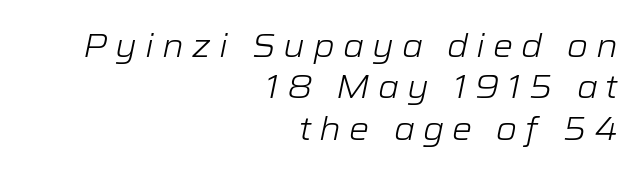
Q: Is the text bold? A: No.
Q: Is the text italic (slanted)? A: Yes, it leans right by about 12 degrees.
Q: Is the text underlined? A: No.
Q: How is the paragraph aligned? A: Right-aligned.
Q: Is the spacing between letters normal or unusually wide? A: Unusually wide.
Q: Is the spacing between lines tight, normal or loose? A: Normal.
Q: Width (condensed, normal, or wide)? A: Wide.
Q: Stroke contrast? A: Low.
Q: x-height? A: Medium.
Q: Monospaced? A: No.
